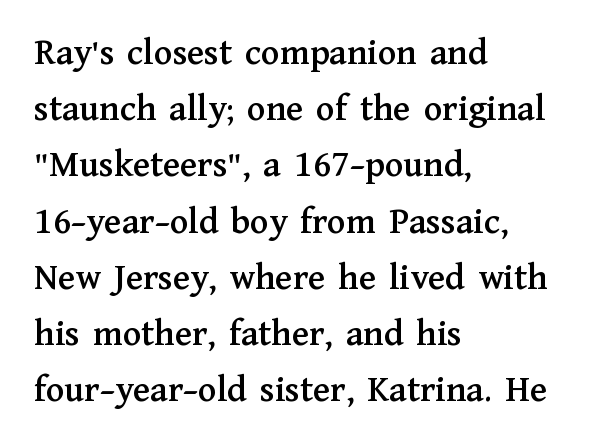
In terms of posture, this sample is upright. Left-aligned paragraph, ragged on the right. The passage shown is typed in a proportional face where columns would drift. Honestly, the row spacing looks completely unremarkable. This sample uses plain, unmodified letter spacing. Honestly, there is no underline to notice here at all.
